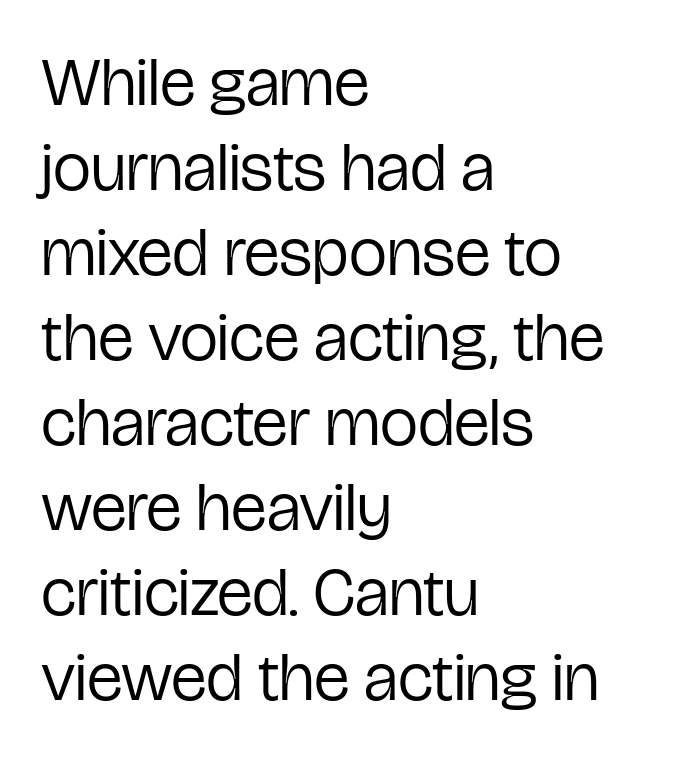
Q: Is the text bold? A: No.
Q: Is the text italic (slanted)? A: No, it is upright.
Q: Is the typeface a serif or a sans-serif typeface? A: Sans-serif.
Q: Is the text underlined? A: No.
Q: How is the paragraph aligned? A: Left-aligned.
Q: Is the spacing between letters normal or unusually wide? A: Normal.
Q: Is the spacing between lines tight, normal or loose? A: Normal.
Q: Width (condensed, normal, or wide)? A: Condensed.
Q: Stroke contrast? A: Low.
Q: x-height? A: Medium.
Q: Monospaced? A: No.
